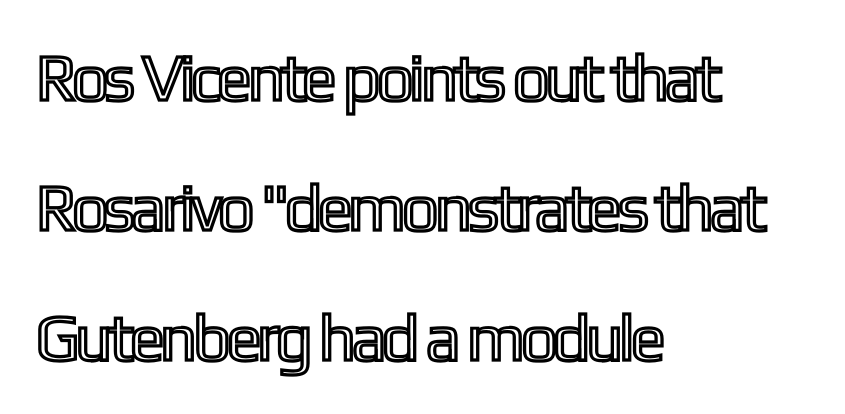
Notice the wide empty band between every row — that's loose leading. Tracking here is standard; glyphs follow each other at the usual distance. The typography opts for an upright posture over an oblique one. The passage shown is typed in a proportional face where columns would drift. Rule under the text: the space is simply empty. Short and long lines alike share a common starting point at left.
